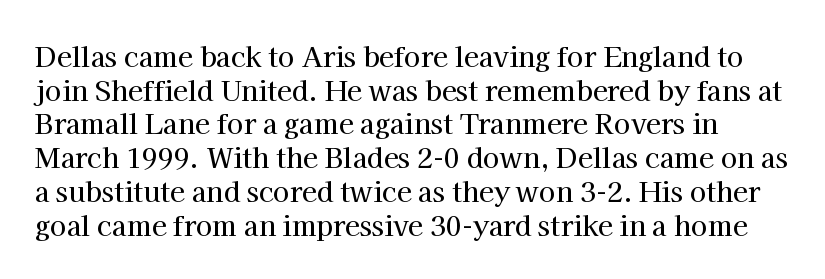
{"italic": "no", "underline": "no", "line_spacing": "normal", "line_spacing_ratio": 1.25, "letter_spacing": "normal", "letter_spacing_em": 0.0, "glyph_px": 27}
